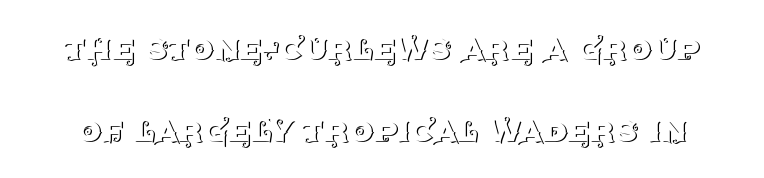
{"serif": "yes", "italic": "no", "bold": "no", "weight": "thin", "width": "normal", "stroke_contrast": "medium", "x_height": "large", "monospaced": "no", "underline": "no", "line_spacing": "loose", "line_spacing_ratio": 2.11, "letter_spacing": "normal", "letter_spacing_em": 0.0, "glyph_px": 39}
